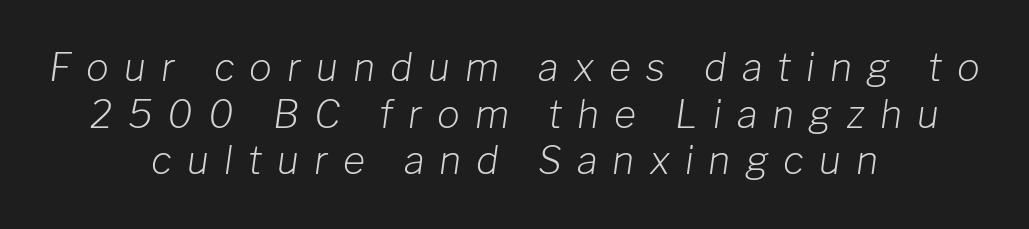
The image shows 38 px light type, italic (leaning right); set centered, line spacing 1.23x, unusually wide letter spacing (+0.4 em), not underlined; low stroke contrast and a medium x-height.
